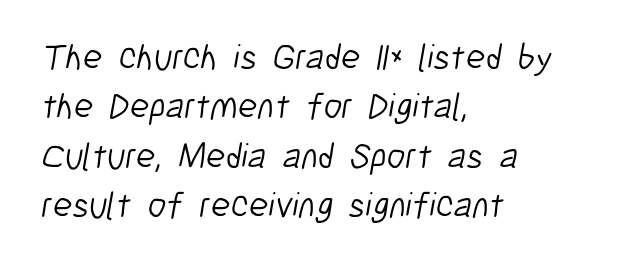
Q: Is the text bold? A: No.
Q: Is the typeface a serif or a sans-serif typeface? A: Sans-serif.
Q: Is the text underlined? A: No.
Q: How is the paragraph aligned? A: Left-aligned.
Q: Is the spacing between letters normal or unusually wide? A: Normal.
Q: Is the spacing between lines tight, normal or loose? A: Normal.
Q: Width (condensed, normal, or wide)? A: Condensed.
Q: Stroke contrast? A: Low.
Q: x-height? A: Medium.
Q: Monospaced? A: No.
